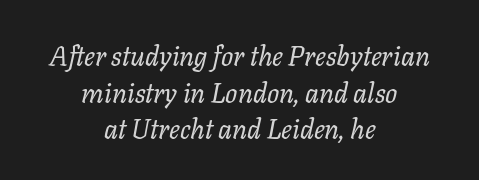
{"italic": "yes", "lean": "right", "slant_degrees": 11, "bold": "no", "underline": "no", "align": "center", "line_spacing": "normal", "line_spacing_ratio": 1.36, "letter_spacing": "normal", "letter_spacing_em": 0.0, "glyph_px": 27}
